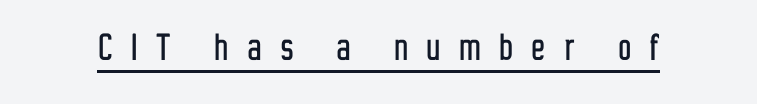
Descenders here cross a horizontal rule under the line. Does the type have serifs? No, each stem ends abruptly. Students, note that the glyphs here are deliberately spaced far apart. The lettering holds an erect, upright posture throughout. Character widths vary here, with narrow letters taking less room than wide ones.
